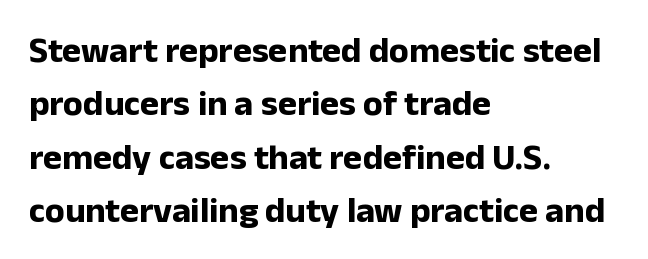
{"serif": "no", "italic": "no", "bold": "yes", "weight": "bold", "width": "normal", "stroke_contrast": "low", "x_height": "medium", "monospaced": "no", "underline": "no", "align": "left", "line_spacing": "normal", "line_spacing_ratio": 1.48, "letter_spacing": "normal", "letter_spacing_em": 0.0, "glyph_px": 36}
